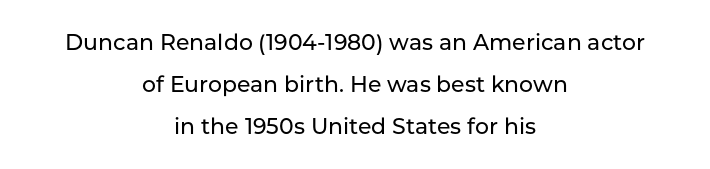
Q: Is the text italic (slanted)? A: No, it is upright.
Q: Is the text underlined? A: No.
Q: How is the paragraph aligned? A: Centered.
Q: Is the spacing between letters normal or unusually wide? A: Normal.
Q: Is the spacing between lines tight, normal or loose? A: Loose.
